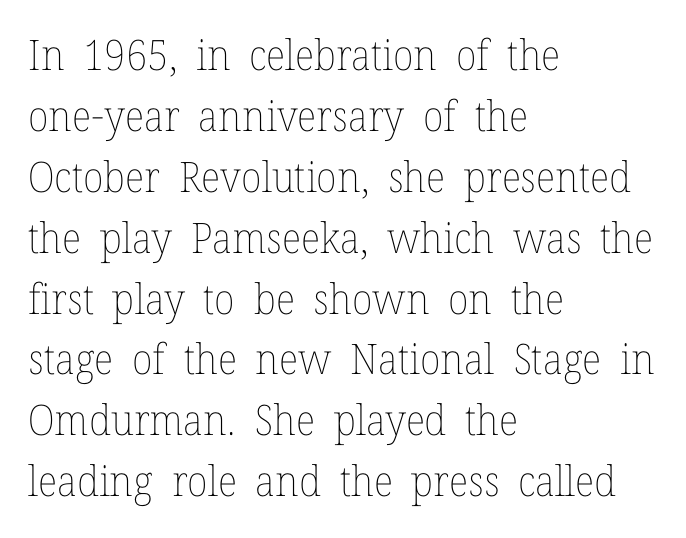
The image shows 42 px thin type, upright; set left-aligned, normal line spacing (1.45x), normal letter spacing, not underlined; low stroke contrast and a medium x-height.
